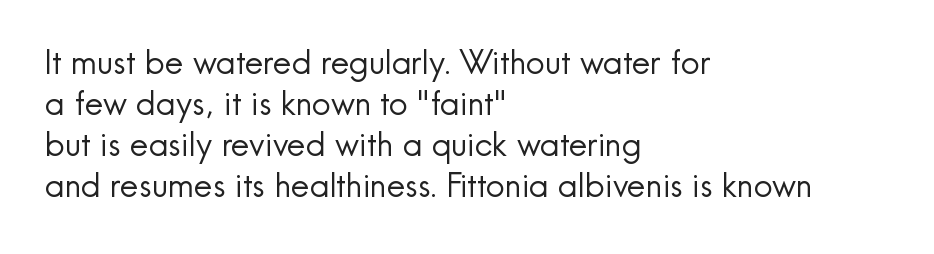
{"serif": "no", "italic": "no", "bold": "no", "weight": "regular", "width": "normal", "x_height": "small", "monospaced": "no", "underline": "no", "align": "left", "line_spacing_ratio": 1.24, "letter_spacing": "normal", "letter_spacing_em": 0.0, "glyph_px": 33}
